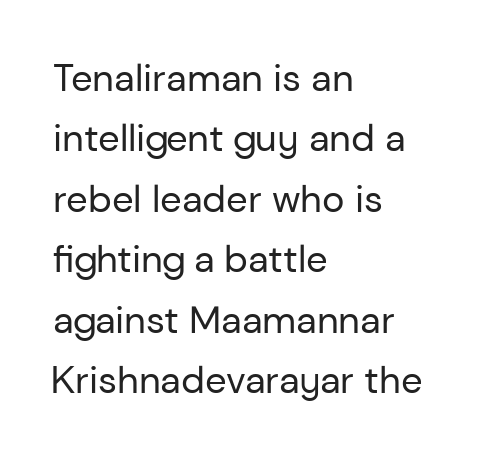
{"serif": "no", "italic": "no", "bold": "no", "weight": "regular", "width": "normal", "stroke_contrast": "low", "x_height": "medium", "monospaced": "no", "underline": "no", "align": "left", "line_spacing": "normal", "line_spacing_ratio": 1.59, "letter_spacing": "normal", "letter_spacing_em": 0.0, "glyph_px": 38}
